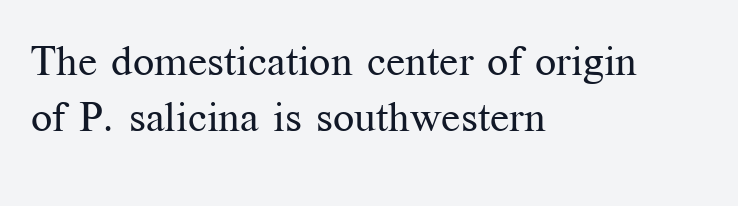
{"serif": "yes", "italic": "no", "bold": "no", "weight": "regular", "width": "normal", "stroke_contrast": "medium", "x_height": "medium", "monospaced": "no", "underline": "no", "align": "left", "line_spacing": "normal", "line_spacing_ratio": 1.34, "letter_spacing": "normal", "letter_spacing_em": 0.0, "glyph_px": 42}
